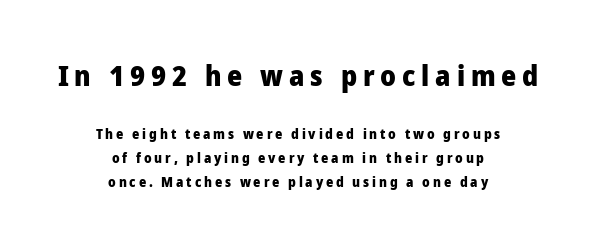
{"serif": "no", "italic": "no", "bold": "yes", "weight": "heavy", "width": "normal", "stroke_contrast": "low", "x_height": "medium", "monospaced": "no", "underline": "no", "align": "center", "line_spacing_ratio": 1.72, "letter_spacing": "wide", "letter_spacing_em": 0.2, "larger_block": "first", "size_ratio": 2.07, "glyph_px": 29}
